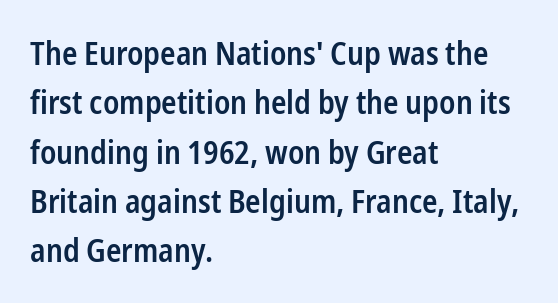
Q: Is the text bold? A: Semi-bold.
Q: Is the text italic (slanted)? A: No, it is upright.
Q: Is the typeface a serif or a sans-serif typeface? A: Sans-serif.
Q: Is the text underlined? A: No.
Q: How is the paragraph aligned? A: Left-aligned.
Q: Is the spacing between letters normal or unusually wide? A: Normal.
Q: Is the spacing between lines tight, normal or loose? A: Normal.
Q: Width (condensed, normal, or wide)? A: Condensed.
Q: Stroke contrast? A: Low.
Q: x-height? A: Medium.
Q: Monospaced? A: No.
